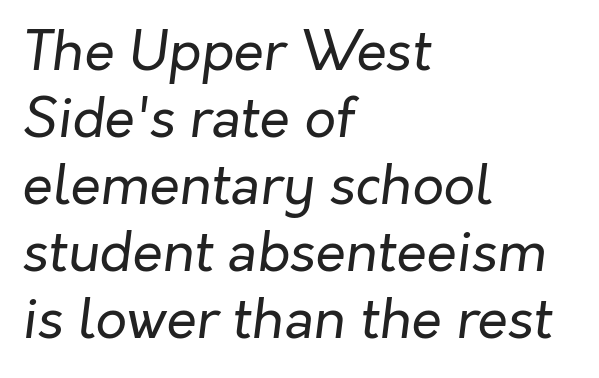
A typesetter would mark this as italic. You could call the tracking neutral — neither tight nor loose. Looks like regular typesetting: each glyph gets only the width it needs. A bare baseline throughout the passage.
